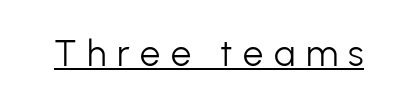
The image shows 36 px light sans-serif type, upright; set unusually wide letter spacing (+0.29 em), underlined; low stroke contrast and a medium x-height.
